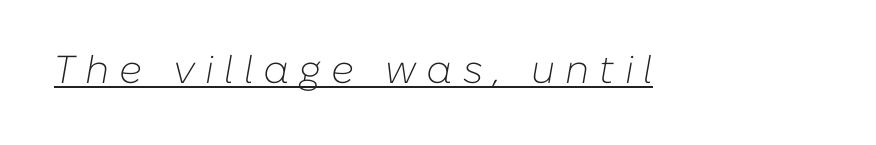
The image shows 39 px light type, italic (leaning right); set unusually wide letter spacing (+0.26 em), underlined; low stroke contrast and a medium x-height.
